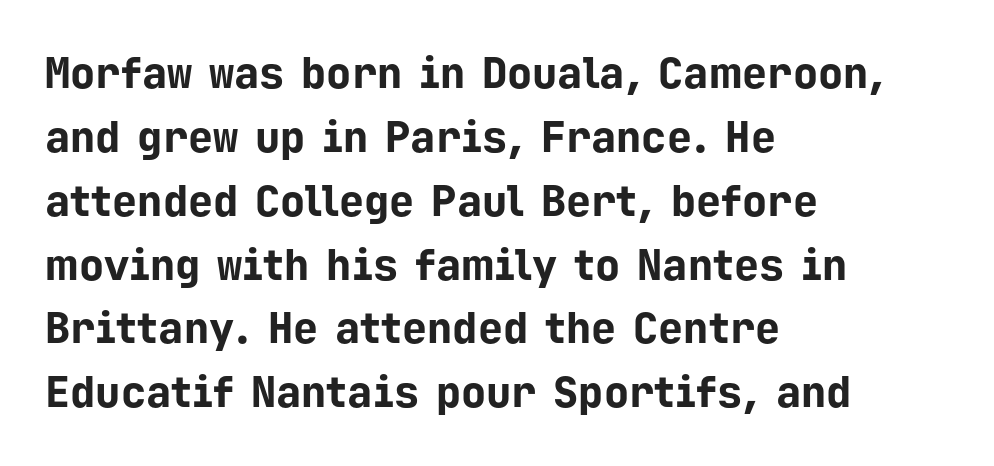
{"serif": "no", "italic": "no", "bold": "yes", "weight": "bold", "width": "normal", "stroke_contrast": "low", "x_height": "medium", "monospaced": "yes", "underline": "no", "align": "left", "line_spacing": "normal", "line_spacing_ratio": 1.52, "letter_spacing": "normal", "letter_spacing_em": 0.0, "glyph_px": 42}
